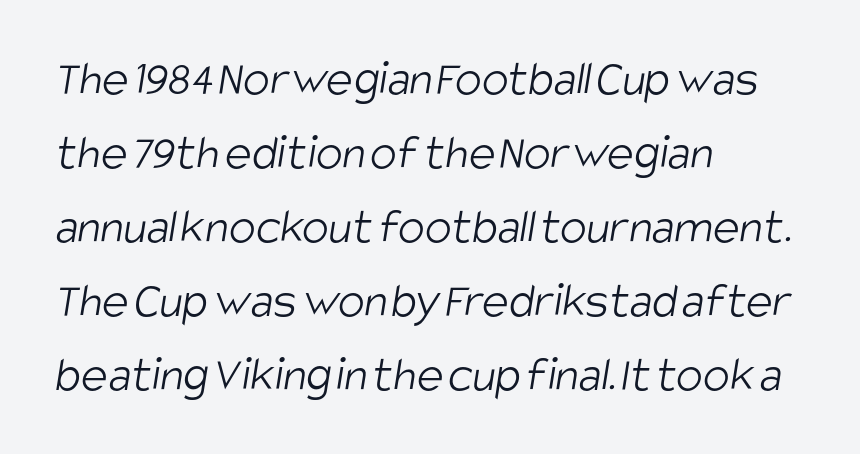
Unbolded letterforms with no extra heft. Does the leading feel generous? No, just average. Where is the straight margin? On the left. Compared with typical body copy, the letter spacing here is the same. Plain, unruled lines of type.
